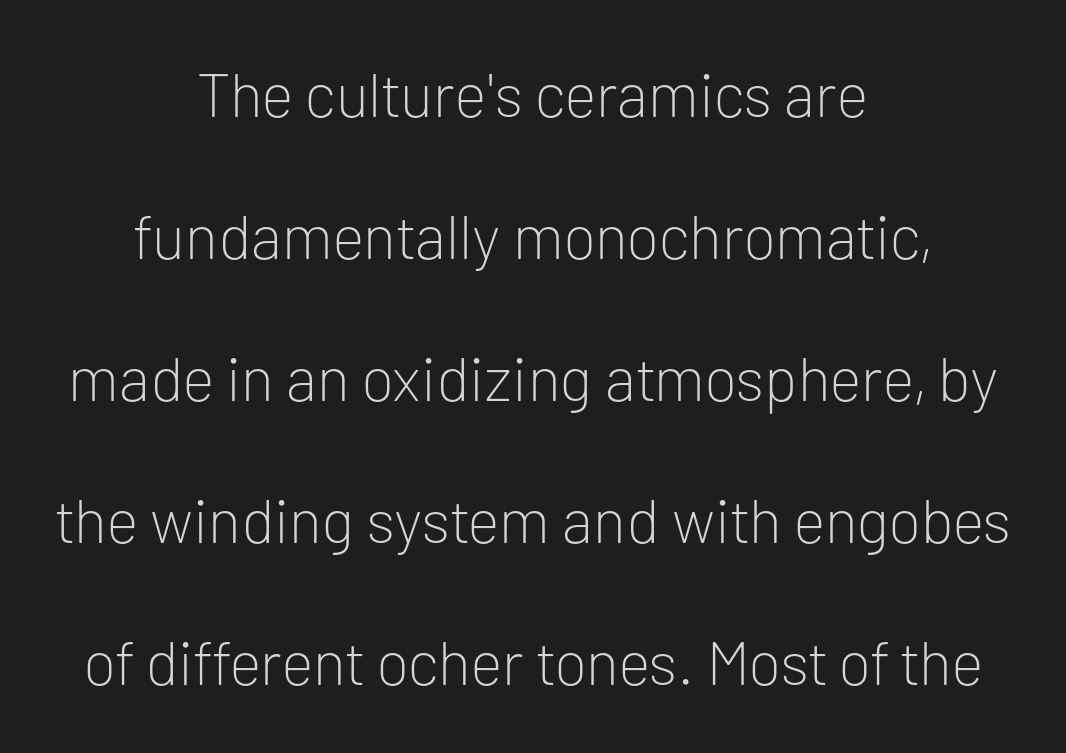
The image shows 62 px light sans-serif type, upright; set centered, loose line spacing (2.29x), normal letter spacing, not underlined; low stroke contrast and a medium x-height.
